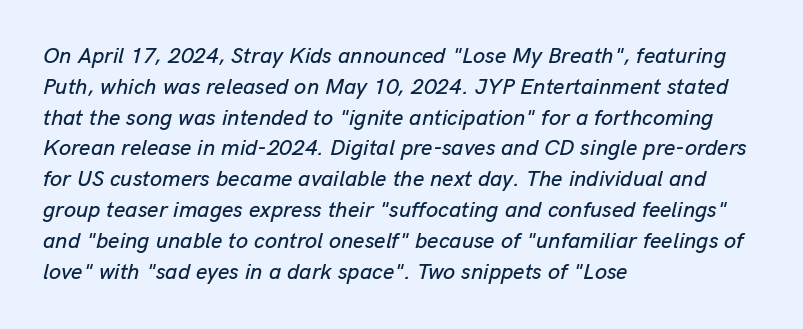
Q: Is the text italic (slanted)? A: Yes, it leans right by about 13 degrees.
Q: Is the text underlined? A: No.
Q: How is the paragraph aligned? A: Left-aligned.
Q: Is the spacing between letters normal or unusually wide? A: Normal.
Q: Is the spacing between lines tight, normal or loose? A: Normal.
